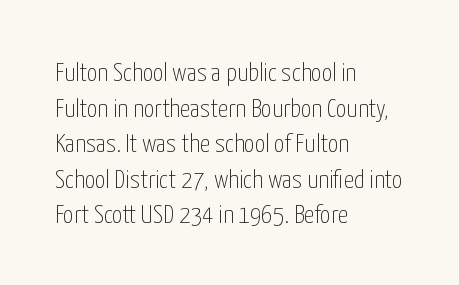
The line texture is even and compact thanks to regular tracking. Honestly, the row spacing looks completely unremarkable. Every row of glyphs begins at an identical x-position on the left. The letters stand straight up with perfectly vertical stems. Stroke thickness stays within the range of a standard reading face or lighter. Unmarked baselines from the first word to the last.
